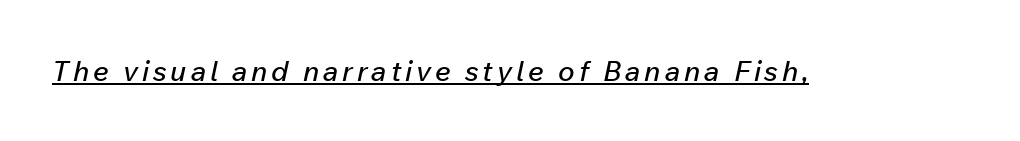
{"italic": "yes", "lean": "right", "slant_degrees": 12, "width": "normal", "stroke_contrast": "low", "x_height": "medium", "monospaced": "no", "underline": "yes", "glyph_px": 28}
